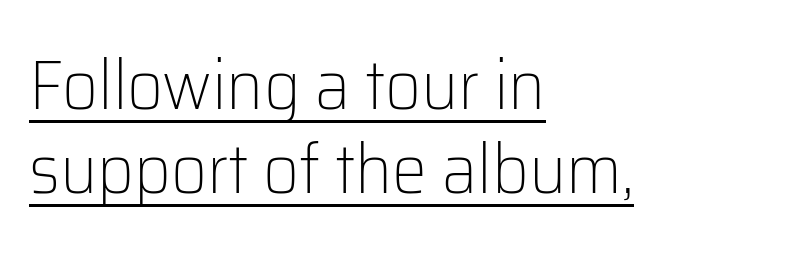
The image shows 70 px light sans-serif type, upright; set left-aligned, line spacing 1.2x, normal letter spacing, underlined; low stroke contrast and a medium x-height.
